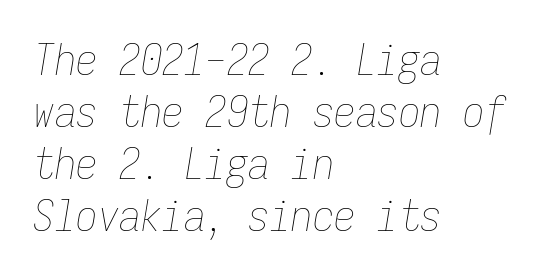
The image shows 43 px thin, condensed type, italic (leaning right), monospaced; set left-aligned, line spacing 1.21x, normal letter spacing, not underlined; low stroke contrast and a medium x-height.
